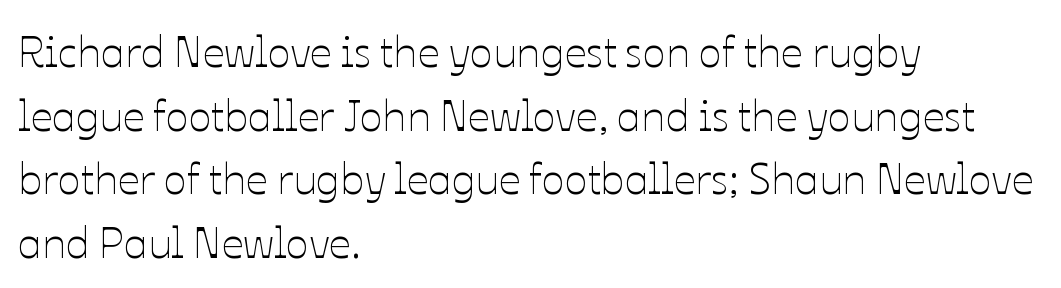
This is not heavy type; no bold has been used. How are the letters spaced? Ordinarily, with no added tracking. Anything drawn beneath the words? Only blank space. The lines are quadded left.
